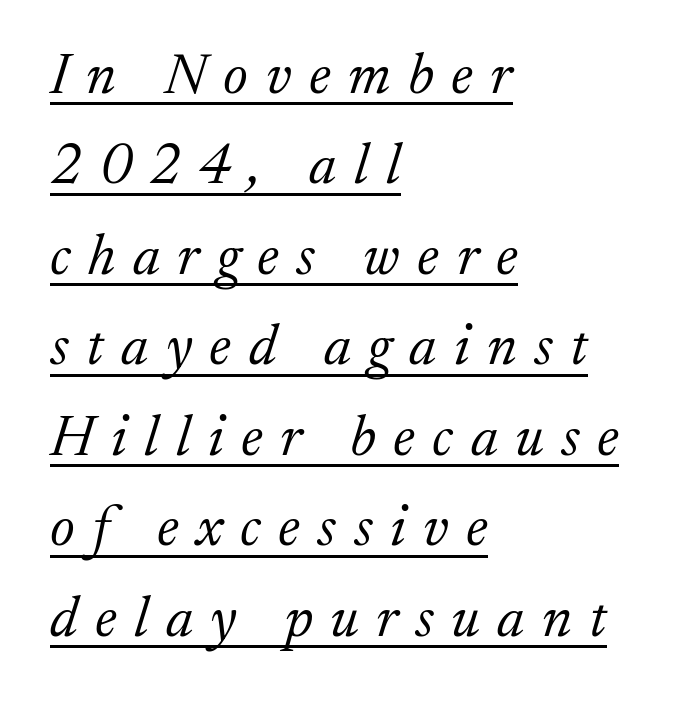
The image shows 58 px light serif type, italic (leaning right); set left-aligned, normal line spacing (1.56x), unusually wide letter spacing (+0.3 em), underlined; low stroke contrast and a medium x-height.
